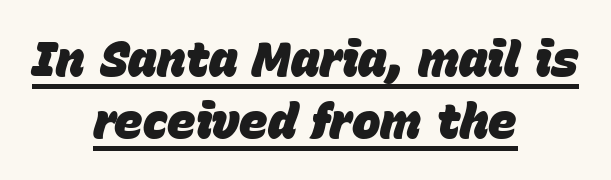
The image shows 48 px heavy type, italic (leaning right); set centered, normal line spacing (1.29x), normal letter spacing, underlined; low stroke contrast and a large x-height.
